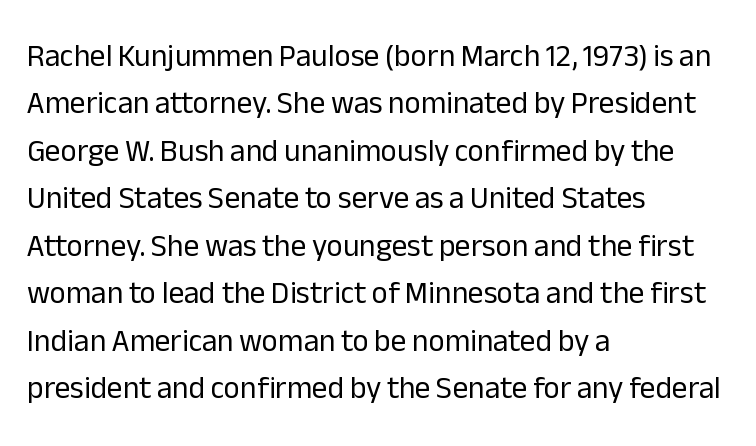
{"serif": "no", "italic": "no", "bold": "no", "weight": "regular", "width": "normal", "stroke_contrast": "low", "x_height": "medium", "monospaced": "no", "underline": "no", "align": "left", "line_spacing": "normal", "line_spacing_ratio": 1.53, "letter_spacing": "normal", "letter_spacing_em": 0.0, "glyph_px": 31}
